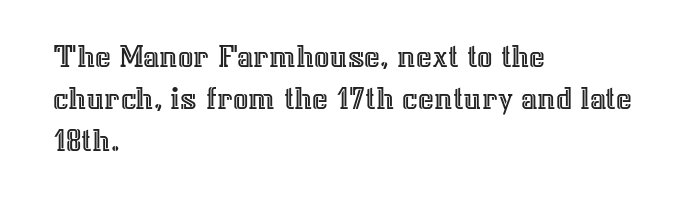
{"italic": "no", "width": "normal", "x_height": "medium", "monospaced": "no", "underline": "no", "align": "left", "line_spacing_ratio": 1.24, "letter_spacing": "normal", "letter_spacing_em": 0.0, "glyph_px": 34}
